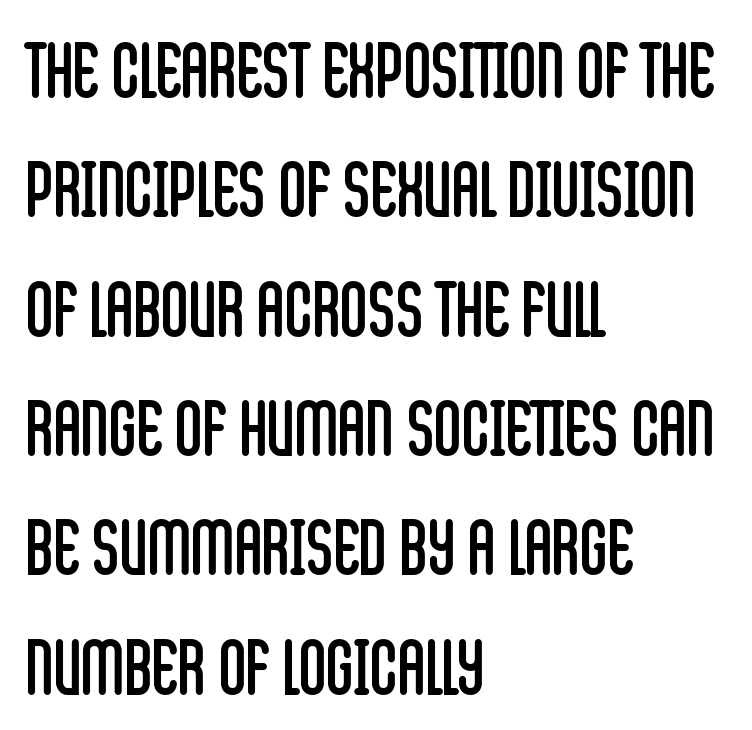
{"serif": "no", "italic": "no", "bold": "no", "weight": "regular", "width": "condensed", "stroke_contrast": "low", "x_height": "large", "monospaced": "no", "underline": "no", "align": "left", "line_spacing": "normal", "line_spacing_ratio": 1.57, "letter_spacing": "normal", "letter_spacing_em": 0.0, "glyph_px": 76}
